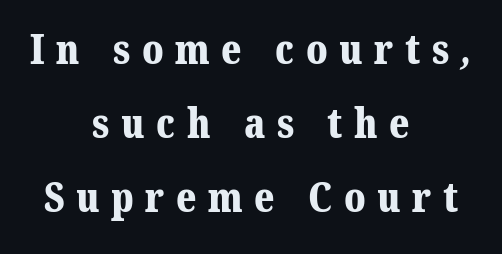
The image shows 41 px bold serif type; set centered, line spacing 1.81x, unusually wide letter spacing (+0.28 em), not underlined; medium stroke contrast and a medium x-height.
